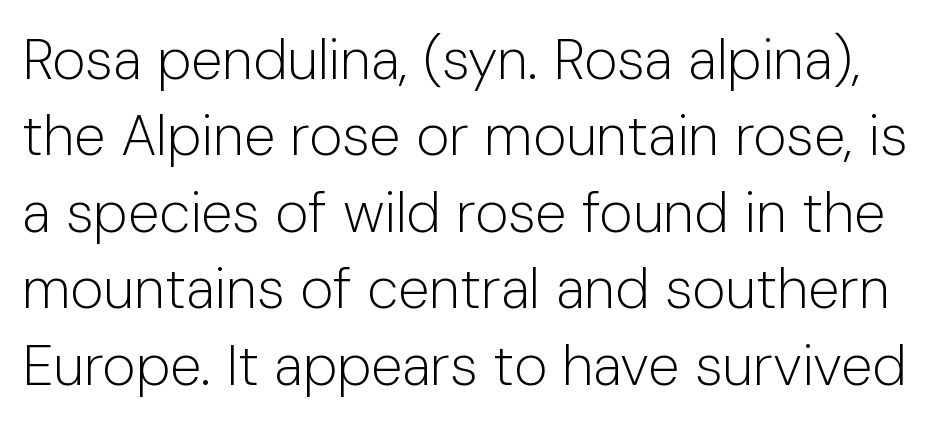
{"serif": "no", "italic": "no", "bold": "no", "weight": "light", "width": "normal", "stroke_contrast": "low", "x_height": "medium", "monospaced": "no", "underline": "no", "line_spacing": "normal", "line_spacing_ratio": 1.34, "letter_spacing": "normal", "letter_spacing_em": 0.0, "glyph_px": 57}
